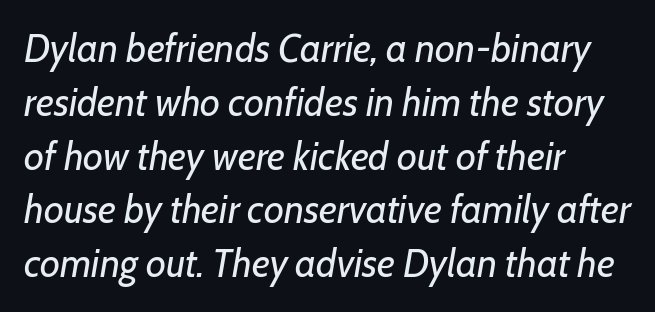
The rendering applies a slant to the glyphs. Note the varied advance widths — an 'i' is clearly narrower than an 'm'. Regular leading. The typeface has the unassuming heft of standard copy or less. The ragged edge is on the right, which tells us the setting is flush left. The face used here is rendered with its standard letterfit.
